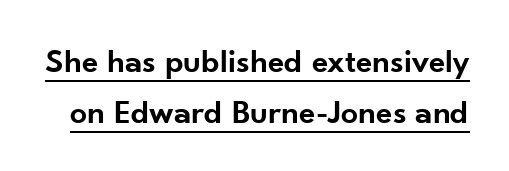
The image shows 34 px semibold sans-serif type, upright; set normal line spacing (1.5x), normal letter spacing, underlined; low stroke contrast and a small x-height.
